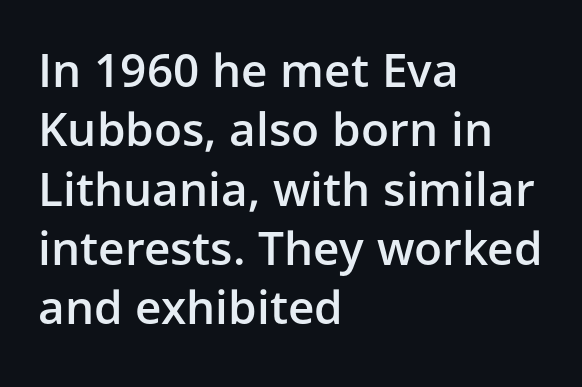
{"serif": "no", "italic": "no", "bold": "semi", "weight": "semibold", "width": "normal", "stroke_contrast": "low", "x_height": "medium", "monospaced": "no", "underline": "no", "align": "left", "line_spacing": "normal", "line_spacing_ratio": 1.29, "letter_spacing": "normal", "letter_spacing_em": 0.0, "glyph_px": 46}
